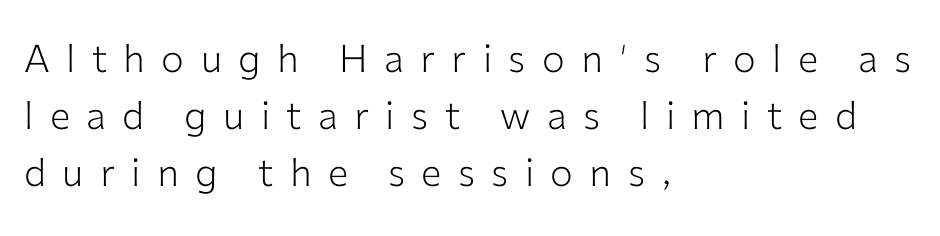
Q: Is the text bold? A: No.
Q: Is the text italic (slanted)? A: No, it is upright.
Q: Is the typeface a serif or a sans-serif typeface? A: Sans-serif.
Q: Is the text underlined? A: No.
Q: How is the paragraph aligned? A: Left-aligned.
Q: Is the spacing between letters normal or unusually wide? A: Unusually wide.
Q: Is the spacing between lines tight, normal or loose? A: Normal.
Q: Width (condensed, normal, or wide)? A: Normal.
Q: Stroke contrast? A: Low.
Q: x-height? A: Medium.
Q: Monospaced? A: No.
